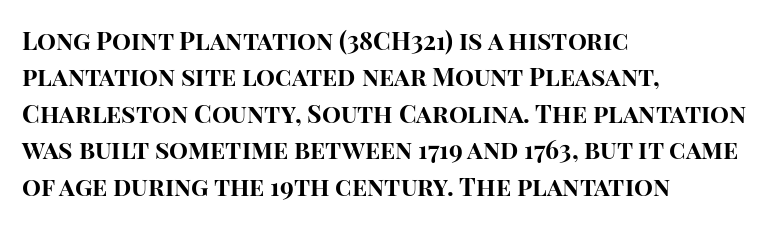
Q: Is the text bold? A: Yes.
Q: Is the text italic (slanted)? A: No, it is upright.
Q: Is the text underlined? A: No.
Q: How is the paragraph aligned? A: Left-aligned.
Q: Is the spacing between letters normal or unusually wide? A: Normal.
Q: Is the spacing between lines tight, normal or loose? A: Normal.
